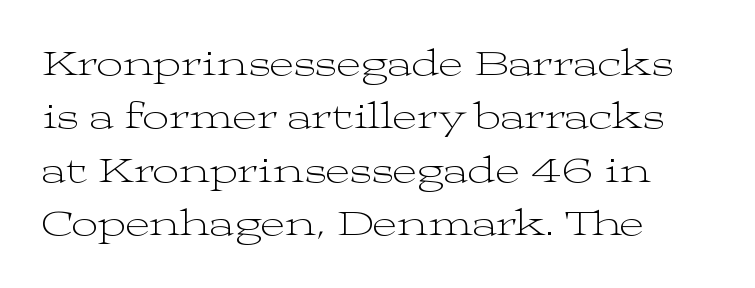
{"serif": "yes", "italic": "no", "bold": "no", "weight": "light", "width": "wide", "stroke_contrast": "medium", "x_height": "medium", "monospaced": "no", "underline": "no", "align": "left", "line_spacing": "normal", "line_spacing_ratio": 1.44, "letter_spacing": "normal", "letter_spacing_em": 0.0, "glyph_px": 37}
